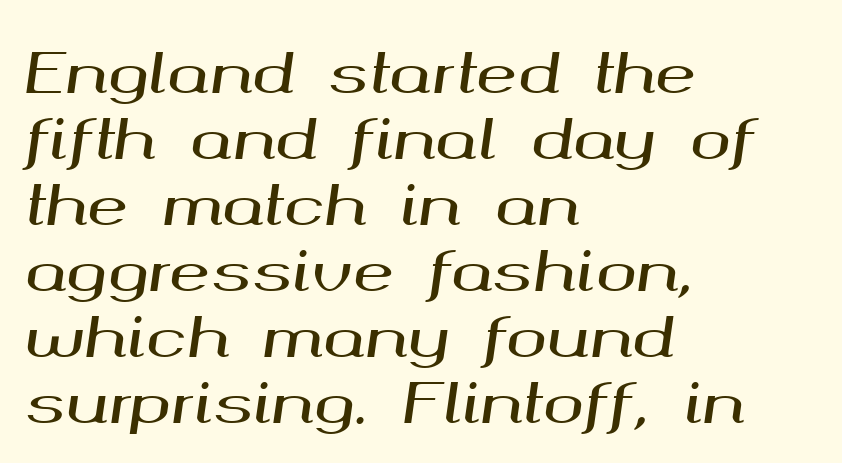
The image shows 55 px wide type, italic (leaning right); set left-aligned, line spacing 1.2x, normal letter spacing, not underlined; medium stroke contrast and a medium x-height.
